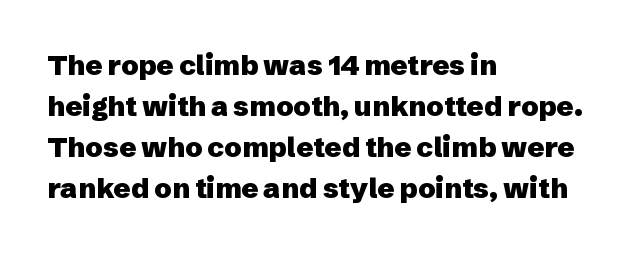
Q: Is the text bold? A: Yes.
Q: Is the text italic (slanted)? A: No, it is upright.
Q: Is the typeface a serif or a sans-serif typeface? A: Sans-serif.
Q: Is the text underlined? A: No.
Q: How is the paragraph aligned? A: Left-aligned.
Q: Is the spacing between letters normal or unusually wide? A: Normal.
Q: Is the spacing between lines tight, normal or loose? A: Normal.
Q: Width (condensed, normal, or wide)? A: Normal.
Q: Stroke contrast? A: Low.
Q: x-height? A: Medium.
Q: Monospaced? A: No.
